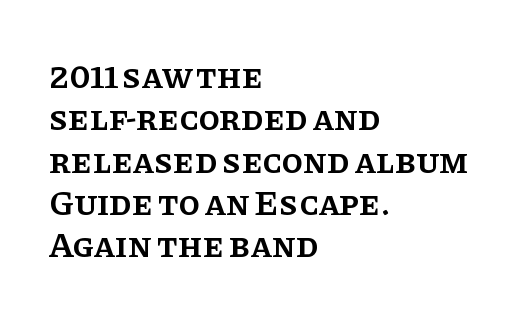
{"serif": "yes", "italic": "no", "bold": "semi", "weight": "semibold", "width": "normal", "stroke_contrast": "low", "x_height": "large", "monospaced": "no", "underline": "no", "align": "left", "line_spacing_ratio": 1.21, "letter_spacing": "normal", "letter_spacing_em": 0.0, "glyph_px": 35}
